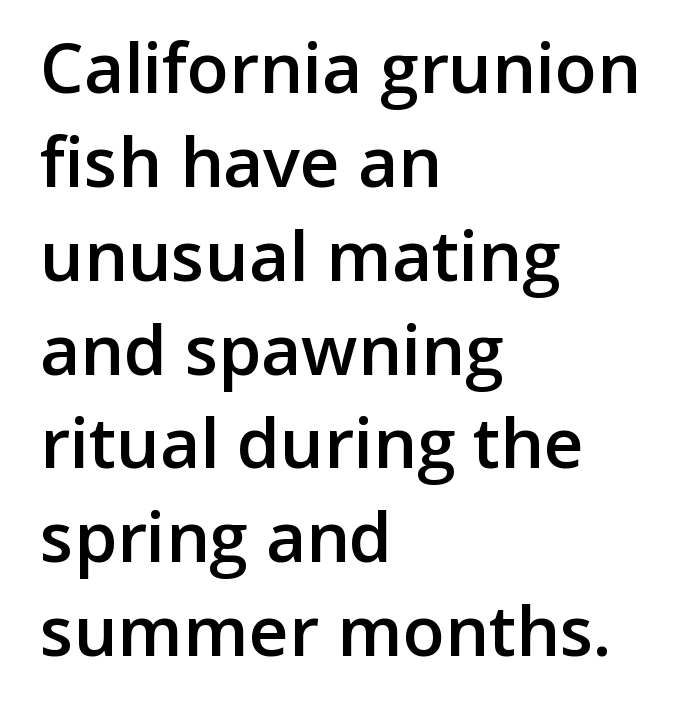
The image shows 69 px semibold sans-serif type, upright; set left-aligned, normal line spacing (1.36x), normal letter spacing, not underlined; low stroke contrast and a medium x-height.
